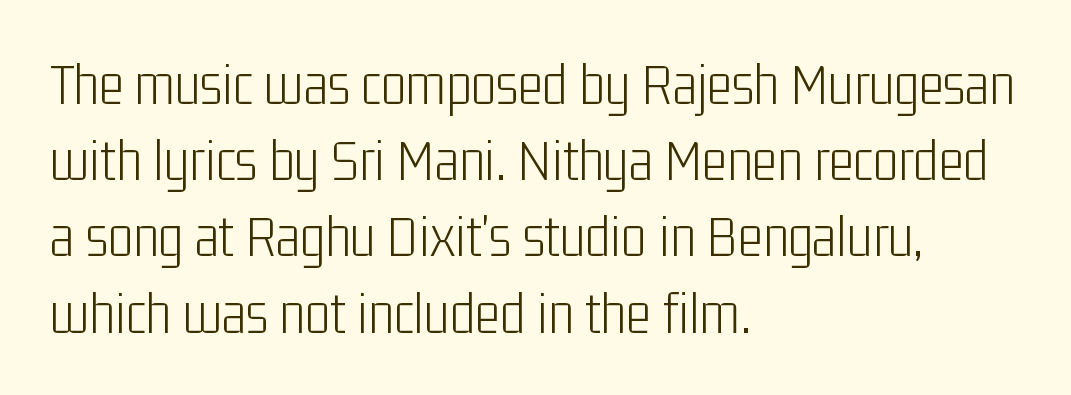
Q: Is the text bold? A: No.
Q: Is the text italic (slanted)? A: No, it is upright.
Q: Is the typeface a serif or a sans-serif typeface? A: Sans-serif.
Q: Is the text underlined? A: No.
Q: How is the paragraph aligned? A: Left-aligned.
Q: Is the spacing between letters normal or unusually wide? A: Normal.
Q: Is the spacing between lines tight, normal or loose? A: Normal.
Q: Width (condensed, normal, or wide)? A: Condensed.
Q: Stroke contrast? A: Low.
Q: x-height? A: Medium.
Q: Monospaced? A: No.
